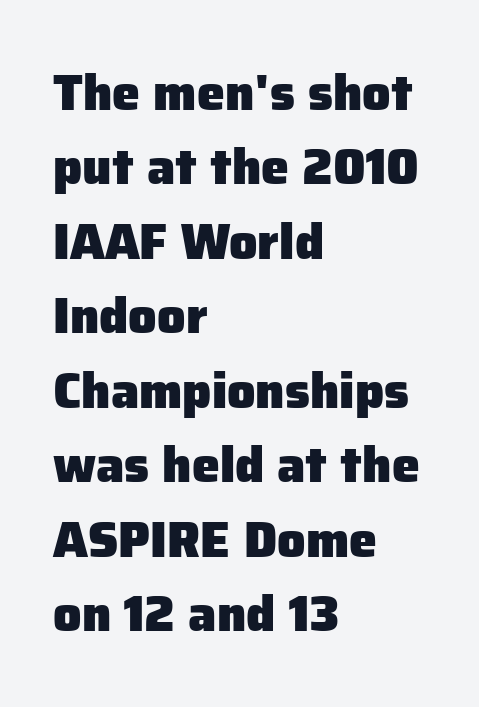
Upright lettering throughout. Summary of weight: heavy, a full bold. This sample has the flowing, uneven cadence of proportional lettering. Words appear dense and cohesive because spacing is normal.
